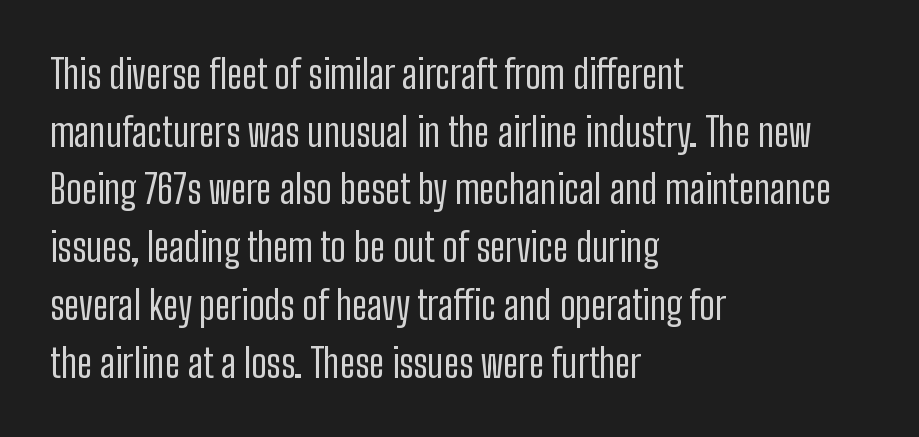
In terms of leading, this rendering sits right in the middle. Regarding serifs, this sample does without them. Character widths vary here, with narrow letters taking less room than wide ones. A typesetter would mark this as roman, not italic. Heaviness? Minimal to ordinary, like unemphasized prose. The glyphs are unaccompanied by any horizontal stroke below them.
